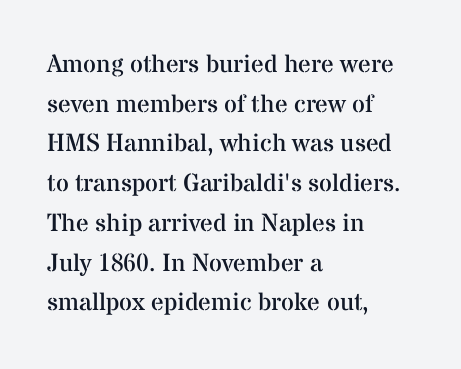
No italicization has been applied; the sample stays upright. Which margin do the lines hug? The left one — the right edge is uneven. Interline gaps are of average width in this sample. Descender tails drop into unmarked territory.
